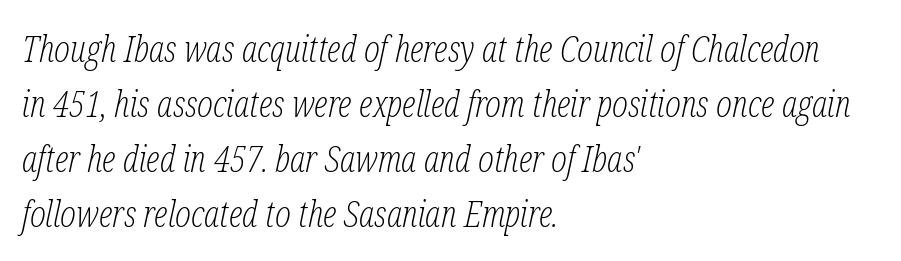
The image shows 37 px light, condensed serif type, italic (leaning right); set left-aligned, normal line spacing (1.49x), normal letter spacing, not underlined; low stroke contrast and a medium x-height.
